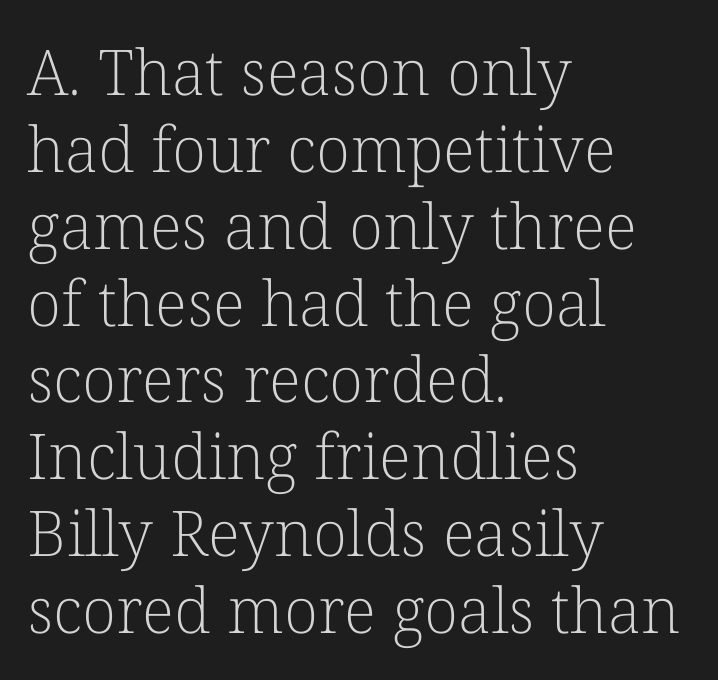
Compared with a typical body face, this is equally light or lighter still. The typography opts for an upright posture over an oblique one. These lines are composed in type with serifs. A clean baseline with only descenders dipping below it.
